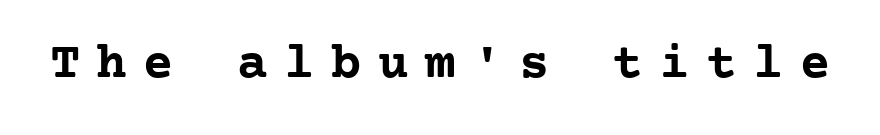
{"serif": "yes", "italic": "no", "bold": "yes", "weight": "semibold", "width": "normal", "stroke_contrast": "low", "x_height": "medium", "monospaced": "yes", "underline": "no", "letter_spacing": "wide", "letter_spacing_em": 0.32, "glyph_px": 51}
